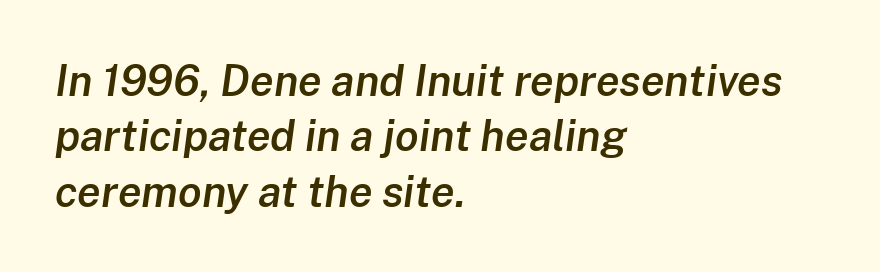
Is the type bold? Partly — it's a semibold, heavier than regular but not fully bold. The passage shown is not underscored anywhere. A typesetter would call this proportional, since set widths differ per character. Observe the lean: these are italic letterforms.
